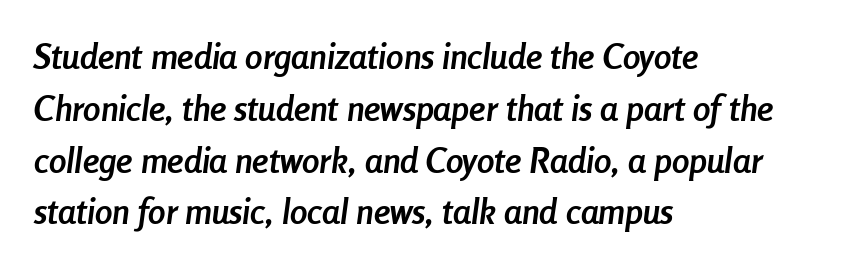
Q: Is the text bold? A: Yes.
Q: Is the text italic (slanted)? A: Yes, it leans right by about 8 degrees.
Q: Is the text underlined? A: No.
Q: How is the paragraph aligned? A: Left-aligned.
Q: Is the spacing between letters normal or unusually wide? A: Normal.
Q: Is the spacing between lines tight, normal or loose? A: Normal.
Q: Width (condensed, normal, or wide)? A: Condensed.
Q: Stroke contrast? A: Low.
Q: x-height? A: Medium.
Q: Monospaced? A: No.
